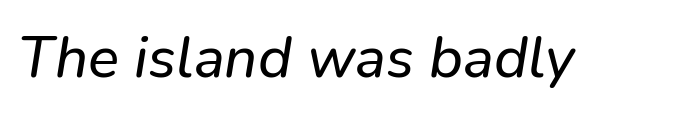
The image shows 58 px text type, italic (leaning right); set normal letter spacing, not underlined; low stroke contrast and a medium x-height.
